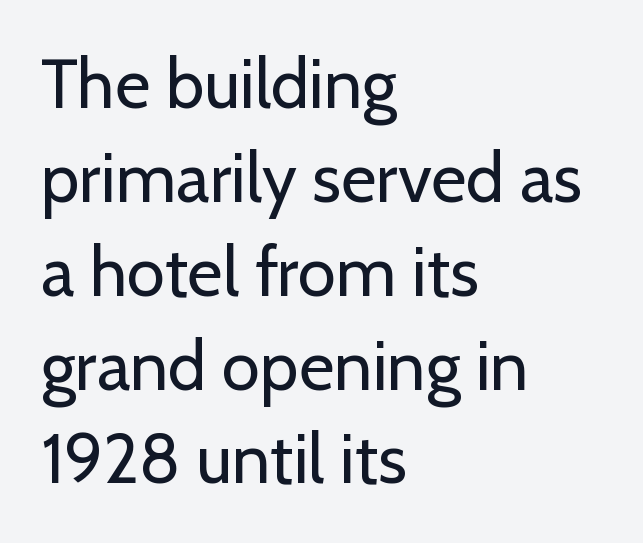
The image shows 69 px regular-weight sans-serif type, upright; set left-aligned, normal line spacing (1.36x), normal letter spacing, not underlined; low stroke contrast and a medium x-height.
